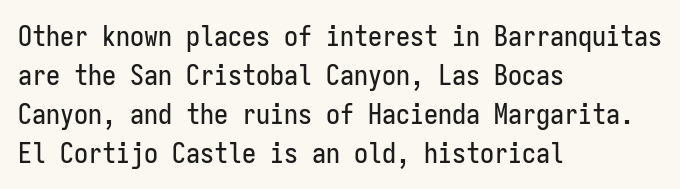
{"serif": "no", "italic": "no", "width": "condensed", "stroke_contrast": "low", "x_height": "medium", "monospaced": "yes", "underline": "no", "align": "left", "line_spacing": "normal", "line_spacing_ratio": 1.39, "letter_spacing": "normal", "letter_spacing_em": 0.0, "glyph_px": 28}
